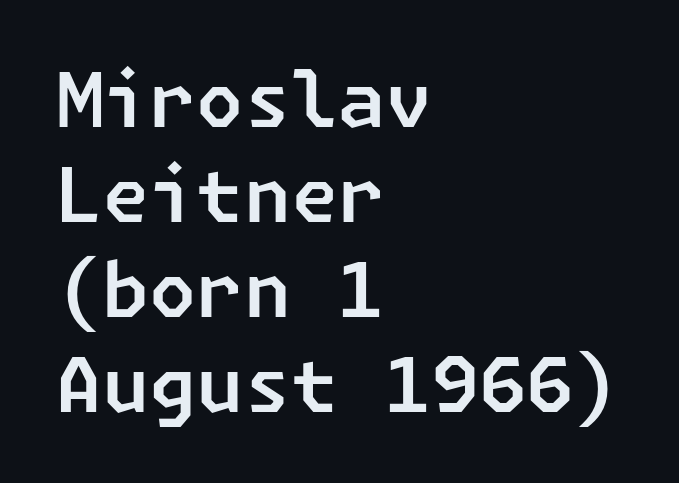
A typesetter would call this zero additional tracking. Nobody drew a line under any word here. Each new line begins a customary step beneath the previous one. The setting favours the left margin, as ordinary paragraphs usually do.
